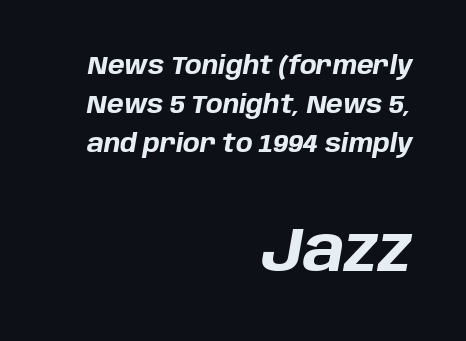
{"italic": "yes", "lean": "right", "slant_degrees": 10, "bold": "yes", "weight": "bold", "width": "normal", "stroke_contrast": "low", "x_height": "large", "monospaced": "no", "underline": "no", "align": "right", "line_spacing": "normal", "line_spacing_ratio": 1.57, "letter_spacing": "normal", "letter_spacing_em": 0.0, "larger_block": "second", "size_ratio": 2.48, "glyph_px": 62}
